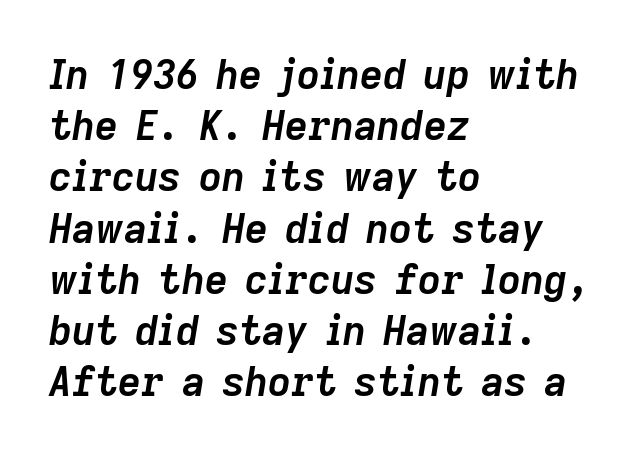
Q: Is the text bold? A: Yes.
Q: Is the text italic (slanted)? A: Yes, it leans right by about 9 degrees.
Q: Is the text underlined? A: No.
Q: How is the paragraph aligned? A: Left-aligned.
Q: Is the spacing between letters normal or unusually wide? A: Normal.
Q: Is the spacing between lines tight, normal or loose? A: Normal.
Q: Width (condensed, normal, or wide)? A: Normal.
Q: Stroke contrast? A: Low.
Q: x-height? A: Medium.
Q: Monospaced? A: No.
